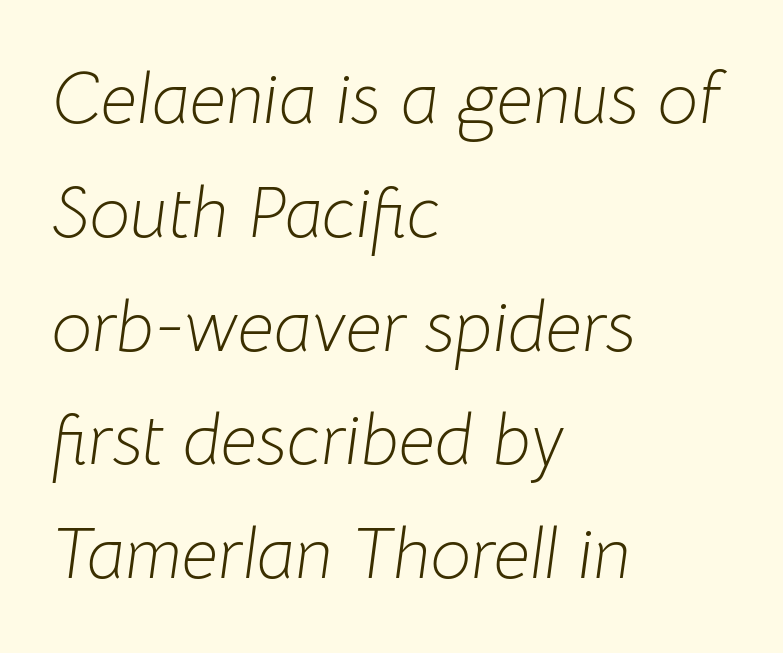
The letters are slanted; this is an italic face. Clear beneath every line of the passage. Letter spacing: default. Quick note: interline space is typical. Leftover space on each line is placed entirely after the last word. No chunkiness to these letters — they're not bold.
